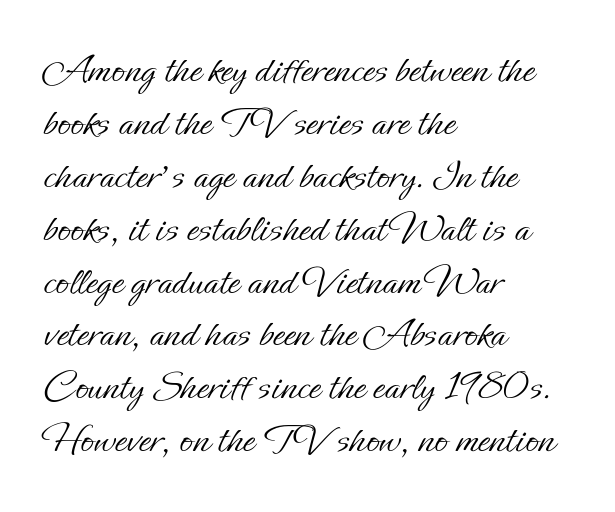
Horizontal alignment here is leftward, the default for most running prose. Tracking value appears to be zero — textbook default spacing. The glyphs are unaccompanied by any horizontal stroke below them. The characters are drawn with everyday or finer stroke widths.
